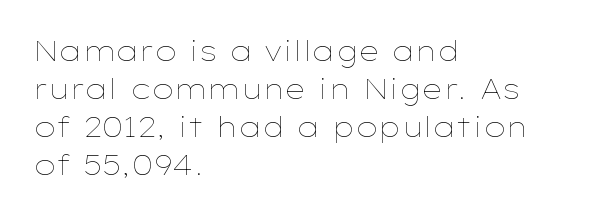
These glyphs show unthickened strokes, regular width or finer. This sample is left-justified, so line endings fall wherever the words run out. Does the lettering tilt? It doesn't — this is upright. This sample uses plain, unmodified letter spacing. Is this a fixed-width face? No — the glyphs have proportional, varying widths. Glance below the letters and you will spot only blank space.
